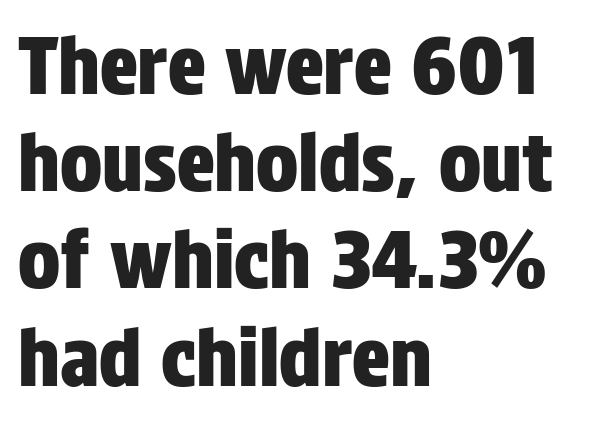
Q: Is the text italic (slanted)? A: No, it is upright.
Q: Is the typeface a serif or a sans-serif typeface? A: Sans-serif.
Q: Is the text underlined? A: No.
Q: How is the paragraph aligned? A: Left-aligned.
Q: Is the spacing between letters normal or unusually wide? A: Normal.
Q: Width (condensed, normal, or wide)? A: Condensed.
Q: Stroke contrast? A: Low.
Q: x-height? A: Large.
Q: Monospaced? A: No.
